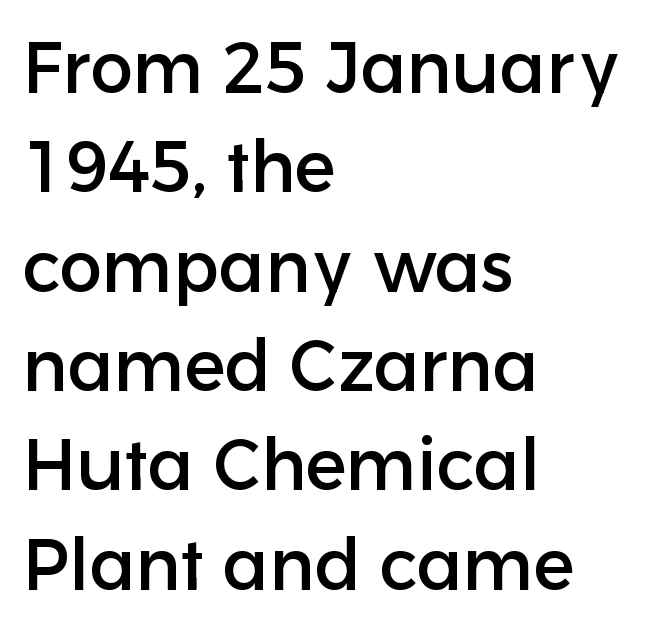
{"serif": "no", "italic": "no", "width": "normal", "stroke_contrast": "low", "x_height": "medium", "monospaced": "no", "underline": "no", "align": "left", "line_spacing": "normal", "line_spacing_ratio": 1.38, "letter_spacing": "normal", "letter_spacing_em": 0.0, "glyph_px": 72}
